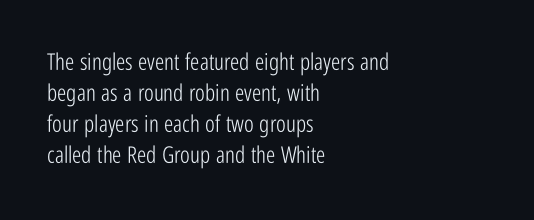
{"italic": "no", "bold": "no", "underline": "no", "align": "left", "line_spacing": "normal", "line_spacing_ratio": 1.35, "letter_spacing": "normal", "letter_spacing_em": 0.0, "glyph_px": 23}
